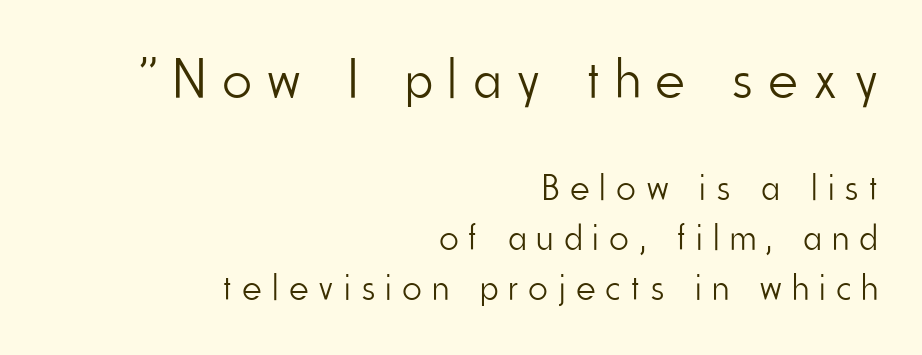
{"serif": "no", "italic": "no", "bold": "no", "weight": "light", "width": "condensed", "stroke_contrast": "low", "x_height": "small", "monospaced": "no", "underline": "no", "align": "right", "line_spacing": "normal", "line_spacing_ratio": 1.35, "letter_spacing": "wide", "letter_spacing_em": 0.29, "larger_block": "first", "size_ratio": 1.51, "glyph_px": 56}
